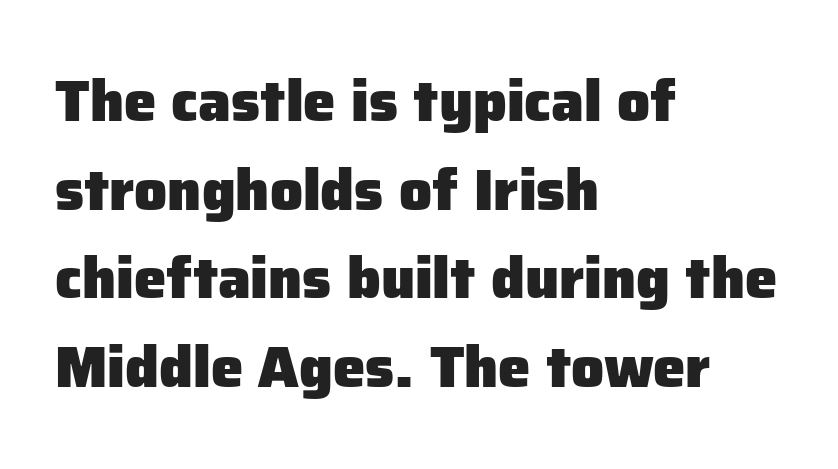
Q: Is the text bold? A: Yes.
Q: Is the text italic (slanted)? A: No, it is upright.
Q: Is the typeface a serif or a sans-serif typeface? A: Sans-serif.
Q: Is the text underlined? A: No.
Q: How is the paragraph aligned? A: Left-aligned.
Q: Is the spacing between letters normal or unusually wide? A: Normal.
Q: Is the spacing between lines tight, normal or loose? A: Normal.
Q: Width (condensed, normal, or wide)? A: Normal.
Q: Stroke contrast? A: Low.
Q: x-height? A: Medium.
Q: Monospaced? A: No.
